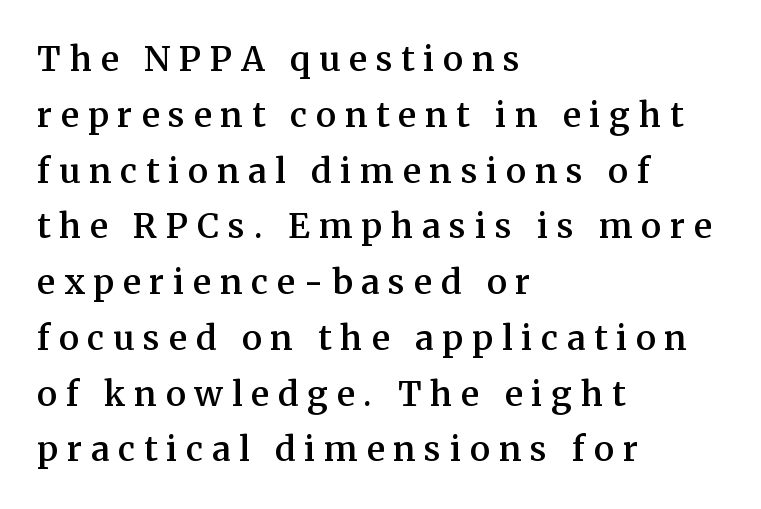
Q: Is the text bold? A: Semi-bold.
Q: Is the text italic (slanted)? A: No, it is upright.
Q: Is the typeface a serif or a sans-serif typeface? A: Serif.
Q: Is the text underlined? A: No.
Q: How is the paragraph aligned? A: Left-aligned.
Q: Is the spacing between letters normal or unusually wide? A: Unusually wide.
Q: Is the spacing between lines tight, normal or loose? A: Normal.
Q: Width (condensed, normal, or wide)? A: Normal.
Q: Stroke contrast? A: Medium.
Q: x-height? A: Medium.
Q: Monospaced? A: No.
